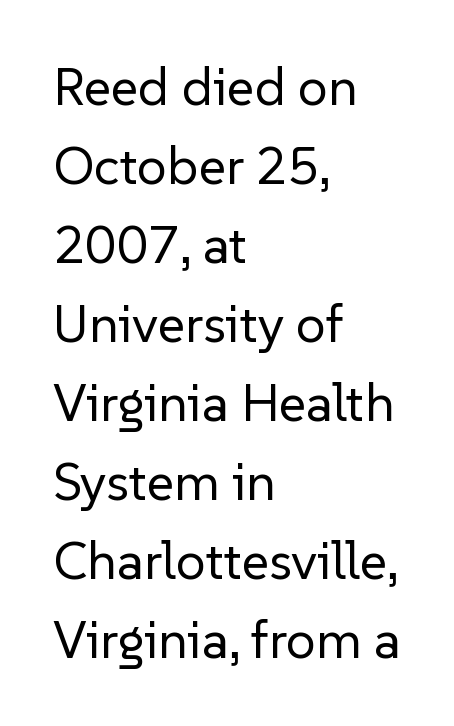
Q: Is the text bold? A: No.
Q: Is the text italic (slanted)? A: No, it is upright.
Q: Is the typeface a serif or a sans-serif typeface? A: Sans-serif.
Q: Is the text underlined? A: No.
Q: How is the paragraph aligned? A: Left-aligned.
Q: Is the spacing between letters normal or unusually wide? A: Normal.
Q: Is the spacing between lines tight, normal or loose? A: Normal.
Q: Width (condensed, normal, or wide)? A: Normal.
Q: Stroke contrast? A: Low.
Q: x-height? A: Medium.
Q: Monospaced? A: No.
